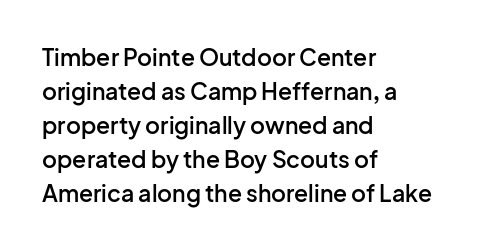
Q: Is the text bold? A: Semi-bold.
Q: Is the text italic (slanted)? A: No, it is upright.
Q: Is the text underlined? A: No.
Q: How is the paragraph aligned? A: Left-aligned.
Q: Is the spacing between letters normal or unusually wide? A: Normal.
Q: Is the spacing between lines tight, normal or loose? A: Normal.
